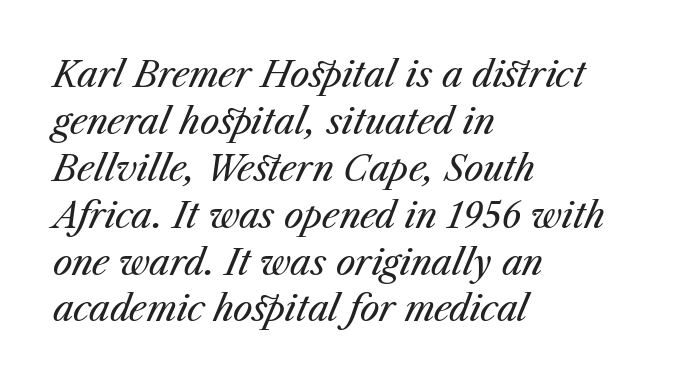
Q: Is the text bold? A: No.
Q: Is the text italic (slanted)? A: Yes, it leans right by about 23 degrees.
Q: Is the text underlined? A: No.
Q: How is the paragraph aligned? A: Left-aligned.
Q: Is the spacing between letters normal or unusually wide? A: Normal.
Q: Is the spacing between lines tight, normal or loose? A: Normal.
Q: Width (condensed, normal, or wide)? A: Normal.
Q: Stroke contrast? A: Medium.
Q: x-height? A: Medium.
Q: Monospaced? A: No.
